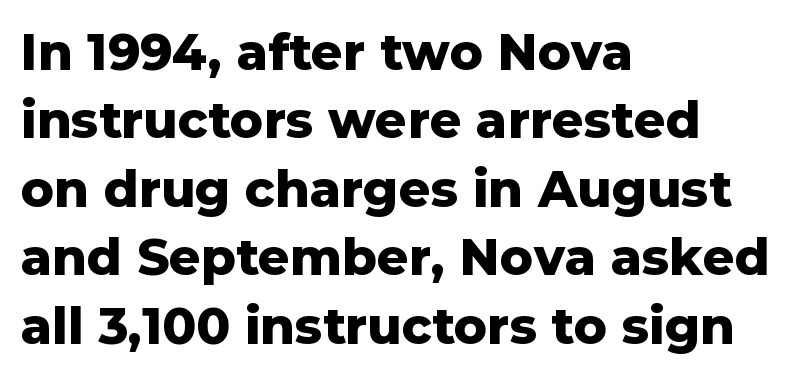
Q: Is the text bold? A: Yes.
Q: Is the text italic (slanted)? A: No, it is upright.
Q: Is the typeface a serif or a sans-serif typeface? A: Sans-serif.
Q: Is the text underlined? A: No.
Q: How is the paragraph aligned? A: Left-aligned.
Q: Is the spacing between letters normal or unusually wide? A: Normal.
Q: Is the spacing between lines tight, normal or loose? A: Normal.
Q: Width (condensed, normal, or wide)? A: Normal.
Q: Stroke contrast? A: Low.
Q: x-height? A: Medium.
Q: Monospaced? A: No.
